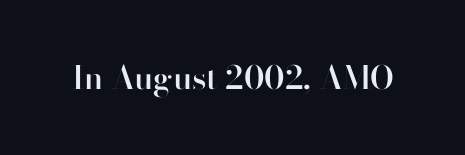
{"serif": "no", "italic": "no", "bold": "semi", "weight": "semibold", "width": "normal", "stroke_contrast": "high", "x_height": "small", "monospaced": "no", "underline": "no", "letter_spacing": "normal", "letter_spacing_em": 0.0, "glyph_px": 32}
